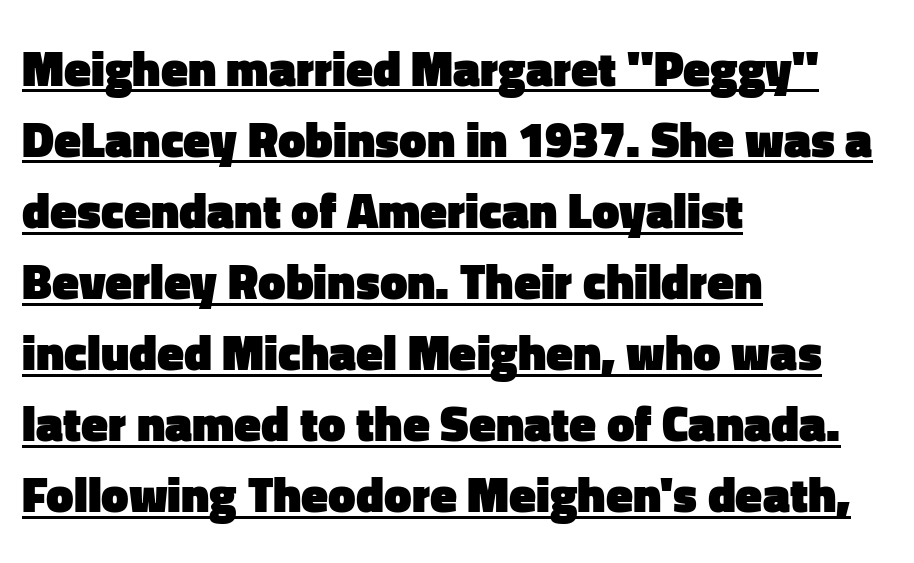
{"serif": "no", "italic": "no", "bold": "yes", "weight": "heavy", "width": "normal", "stroke_contrast": "low", "x_height": "medium", "monospaced": "no", "underline": "yes", "align": "left", "line_spacing": "normal", "line_spacing_ratio": 1.45, "letter_spacing": "normal", "letter_spacing_em": 0.0, "glyph_px": 49}
